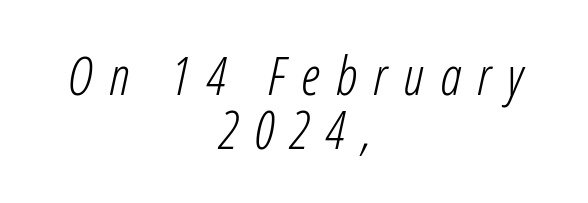
{"italic": "yes", "lean": "right", "slant_degrees": 12, "bold": "no", "weight": "light", "width": "condensed", "stroke_contrast": "low", "x_height": "medium", "monospaced": "no", "underline": "no", "align": "center", "line_spacing": "tight", "line_spacing_ratio": 1.01, "letter_spacing": "wide", "letter_spacing_em": 0.31, "glyph_px": 53}
